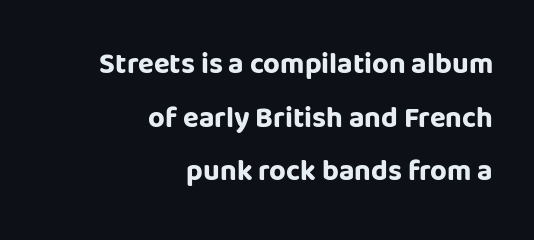
The image shows 29 px bold sans-serif type, upright; set right-aligned, line spacing 1.85x, normal letter spacing, not underlined; low stroke contrast and a large x-height.
